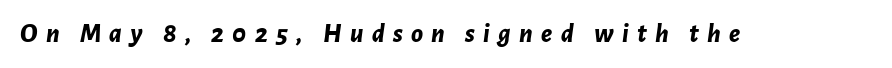
{"italic": "yes", "lean": "right", "slant_degrees": 7, "bold": "yes", "underline": "no", "letter_spacing": "wide", "letter_spacing_em": 0.31, "glyph_px": 27}
